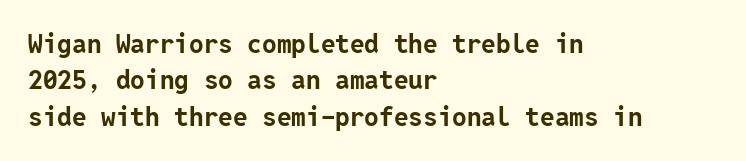
Q: Is the text bold? A: Yes.
Q: Is the text italic (slanted)? A: No, it is upright.
Q: Is the text underlined? A: No.
Q: How is the paragraph aligned? A: Left-aligned.
Q: Is the spacing between letters normal or unusually wide? A: Normal.
Q: Is the spacing between lines tight, normal or loose? A: Normal.
